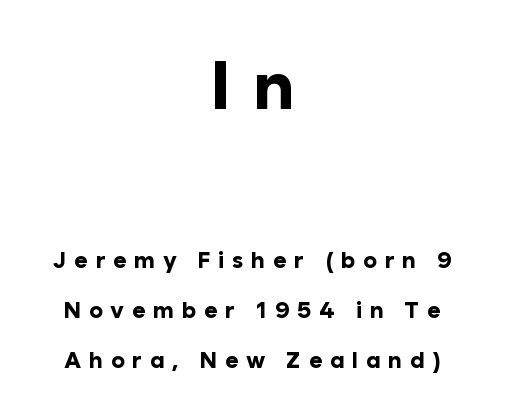
{"serif": "no", "italic": "no", "bold": "yes", "weight": "bold", "width": "normal", "stroke_contrast": "low", "x_height": "medium", "monospaced": "no", "underline": "no", "align": "center", "line_spacing": "loose", "line_spacing_ratio": 2.17, "letter_spacing": "wide", "letter_spacing_em": 0.33, "larger_block": "first", "size_ratio": 2.96, "glyph_px": 68}
